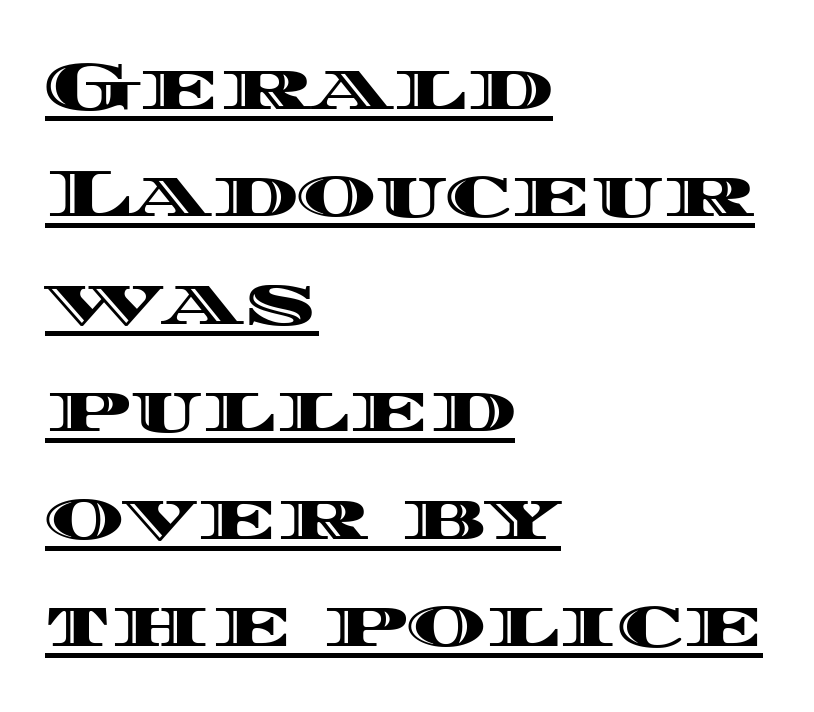
{"italic": "no", "width": "wide", "x_height": "large", "monospaced": "no", "underline": "yes", "align": "left", "line_spacing": "normal", "line_spacing_ratio": 1.58, "letter_spacing": "normal", "letter_spacing_em": 0.0, "glyph_px": 68}
